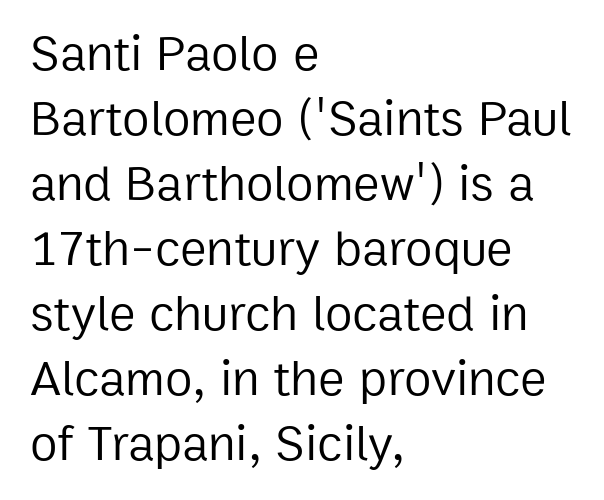
{"serif": "no", "italic": "no", "bold": "no", "weight": "regular", "width": "normal", "stroke_contrast": "low", "x_height": "medium", "monospaced": "no", "underline": "no", "align": "left", "line_spacing": "normal", "line_spacing_ratio": 1.3, "letter_spacing": "normal", "letter_spacing_em": 0.0, "glyph_px": 50}
